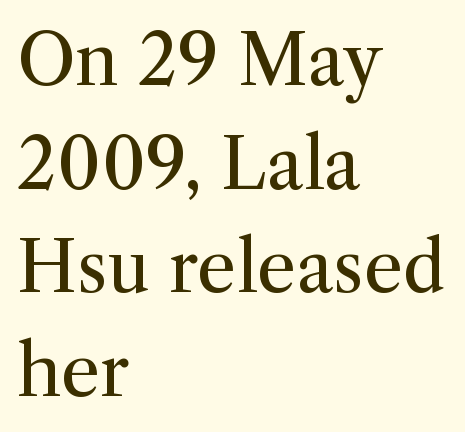
This rendering leaves character spacing at its baseline value. The face used here is seriffed, in the tradition of book romans. The lines in this sample share a left origin and differ only in where they stop. In terms of leading, this rendering sits right in the middle. The space beneath each line is pristine and unruled. Is there any slant? The stems are plumb.
